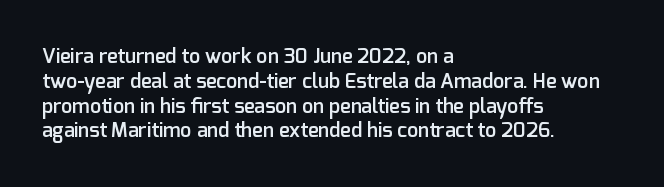
Q: Is the text bold? A: Semi-bold.
Q: Is the text italic (slanted)? A: No, it is upright.
Q: Is the text underlined? A: No.
Q: How is the paragraph aligned? A: Left-aligned.
Q: Is the spacing between letters normal or unusually wide? A: Normal.
